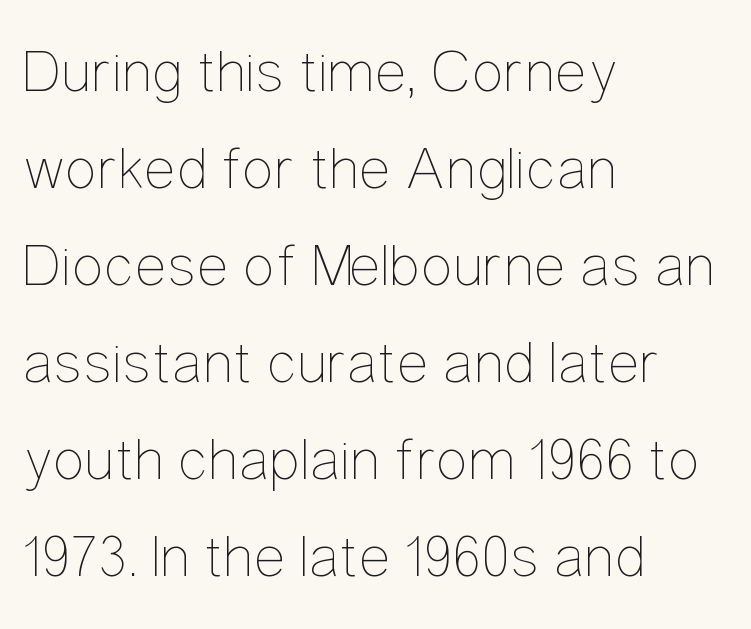
Q: Is the text bold? A: No.
Q: Is the text italic (slanted)? A: No, it is upright.
Q: Is the text underlined? A: No.
Q: How is the paragraph aligned? A: Left-aligned.
Q: Is the spacing between letters normal or unusually wide? A: Normal.
Q: Is the spacing between lines tight, normal or loose? A: Normal.
Q: Width (condensed, normal, or wide)? A: Condensed.
Q: Stroke contrast? A: Low.
Q: x-height? A: Medium.
Q: Monospaced? A: No.
